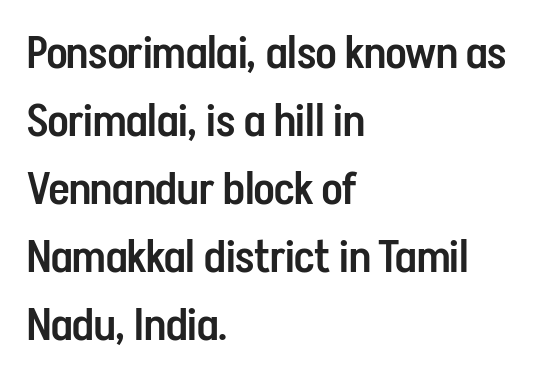
The image shows 45 px semibold, condensed sans-serif type, upright; set left-aligned, normal line spacing (1.51x), normal letter spacing, not underlined; low stroke contrast and a medium x-height.
